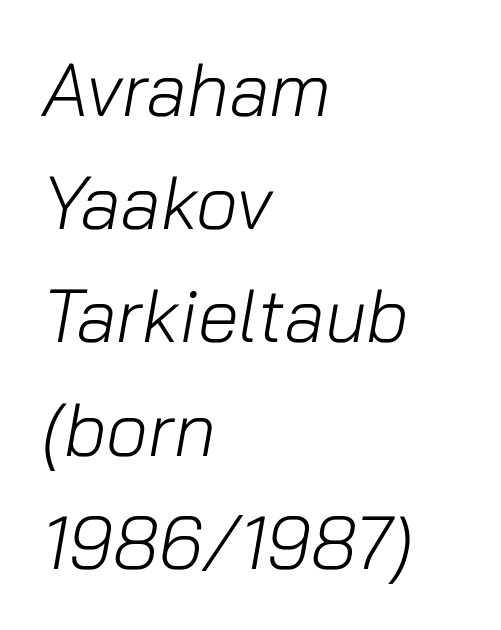
Q: Is the text bold? A: No.
Q: Is the text italic (slanted)? A: Yes, it leans right by about 10 degrees.
Q: Is the text underlined? A: No.
Q: How is the paragraph aligned? A: Left-aligned.
Q: Is the spacing between letters normal or unusually wide? A: Normal.
Q: Is the spacing between lines tight, normal or loose? A: Normal.
Q: Width (condensed, normal, or wide)? A: Normal.
Q: Stroke contrast? A: Low.
Q: x-height? A: Medium.
Q: Monospaced? A: No.
